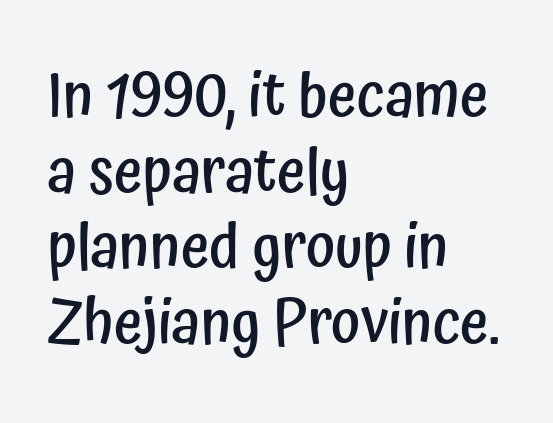
The image shows 62 px semibold, condensed sans-serif type, upright; set left-aligned, line spacing 1.22x, normal letter spacing, not underlined; low stroke contrast and a medium x-height.
